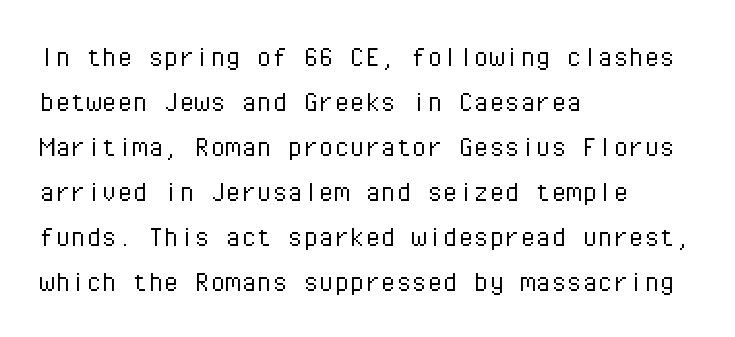
A bare baseline throughout the passage. Ascenders rise straight up at ninety degrees. These lines are set flush left with a ragged right edge. The letters look calm and open, with moderate or lighter stems. This sample has the even, mechanical cadence of fixed-width lettering.
